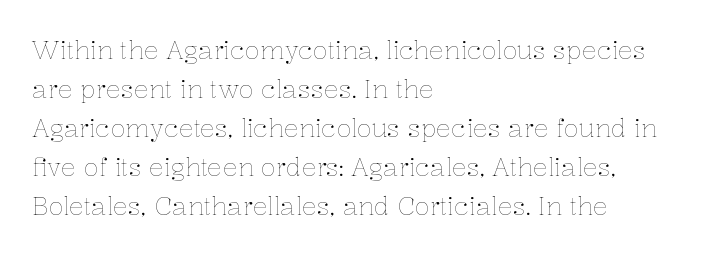
The space between consecutive lines is moderate. In terms of letterspacing, this is plain default setting. This rendering features lettering with no underline. Is the stroke heavy? The answer is a plain regular-or-lighter.
